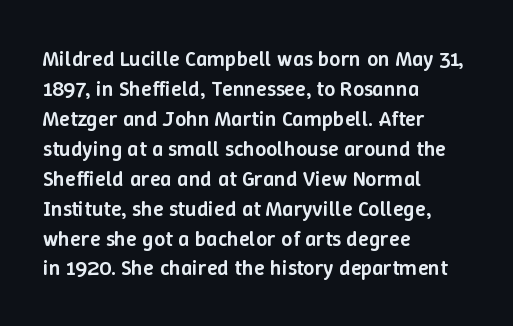
{"italic": "no", "bold": "semi", "underline": "no", "align": "left", "line_spacing": "normal", "line_spacing_ratio": 1.36, "letter_spacing": "normal", "letter_spacing_em": 0.0, "glyph_px": 22}
